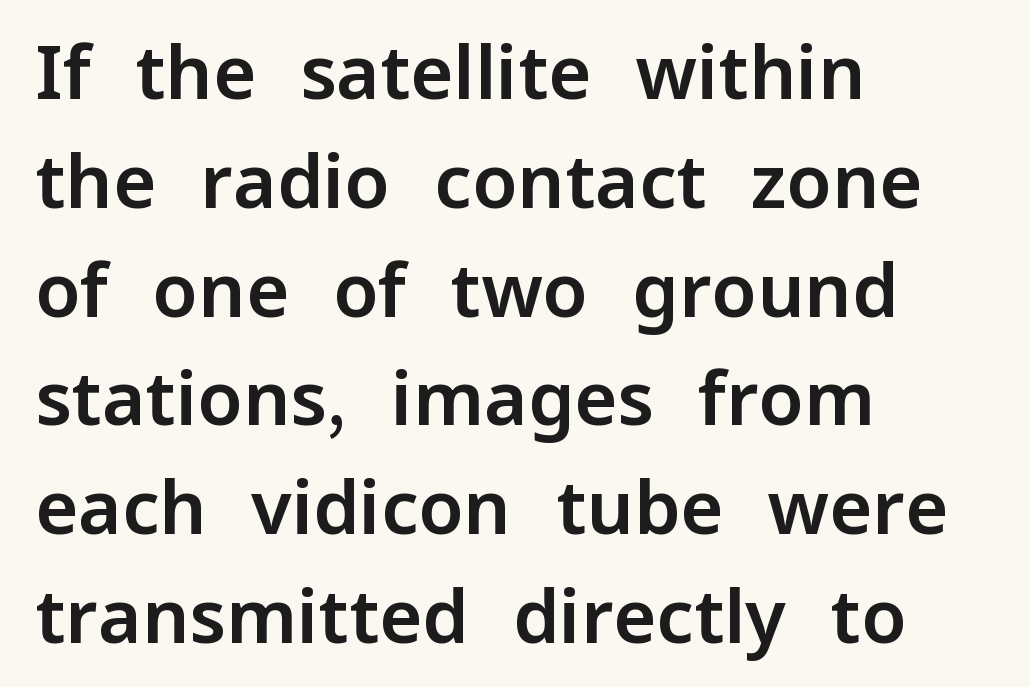
These lines stack with their left ends in a neat column. These lines are rendered in a variable-pitch font. In terms of leading, this rendering sits right in the middle. A typesetter would label this face a sans. A bare baseline throughout the passage. The axis of the letterforms is exactly vertical.
